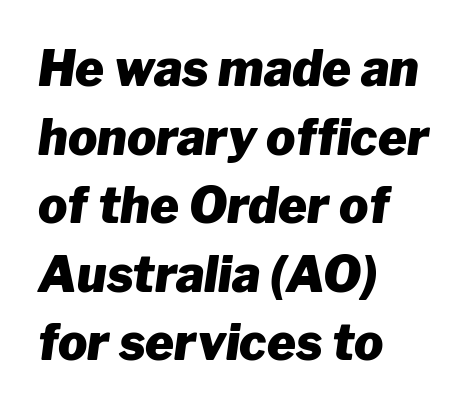
How would I describe the line gaps? Plain and ordinary. Weight check: bold — yes, fully. Leftover space on each line is placed entirely after the last word. Looks like regular typesetting: each glyph gets only the width it needs. The specimen omits any rule beneath the text block's lines.
